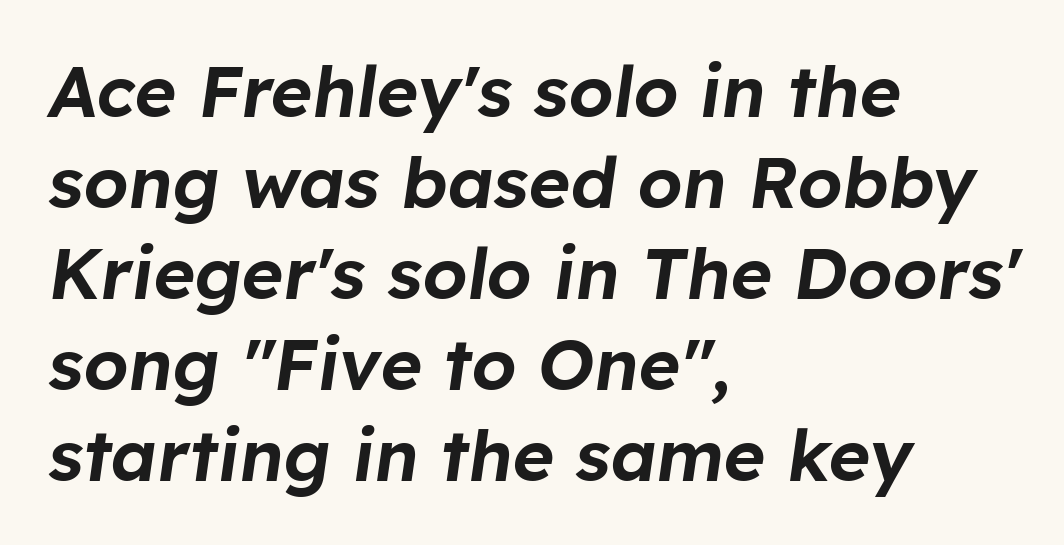
{"italic": "yes", "lean": "right", "slant_degrees": 8, "width": "normal", "stroke_contrast": "low", "x_height": "medium", "monospaced": "no", "underline": "no", "align": "left", "line_spacing": "normal", "line_spacing_ratio": 1.28, "letter_spacing": "normal", "letter_spacing_em": 0.0, "glyph_px": 71}
